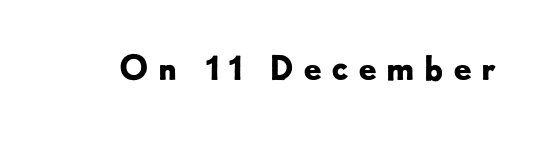
Q: Is the text bold? A: Yes.
Q: Is the text italic (slanted)? A: No, it is upright.
Q: Is the typeface a serif or a sans-serif typeface? A: Sans-serif.
Q: Is the text underlined? A: No.
Q: Is the spacing between letters normal or unusually wide? A: Unusually wide.
Q: Width (condensed, normal, or wide)? A: Normal.
Q: Stroke contrast? A: Low.
Q: x-height? A: Small.
Q: Monospaced? A: No.
